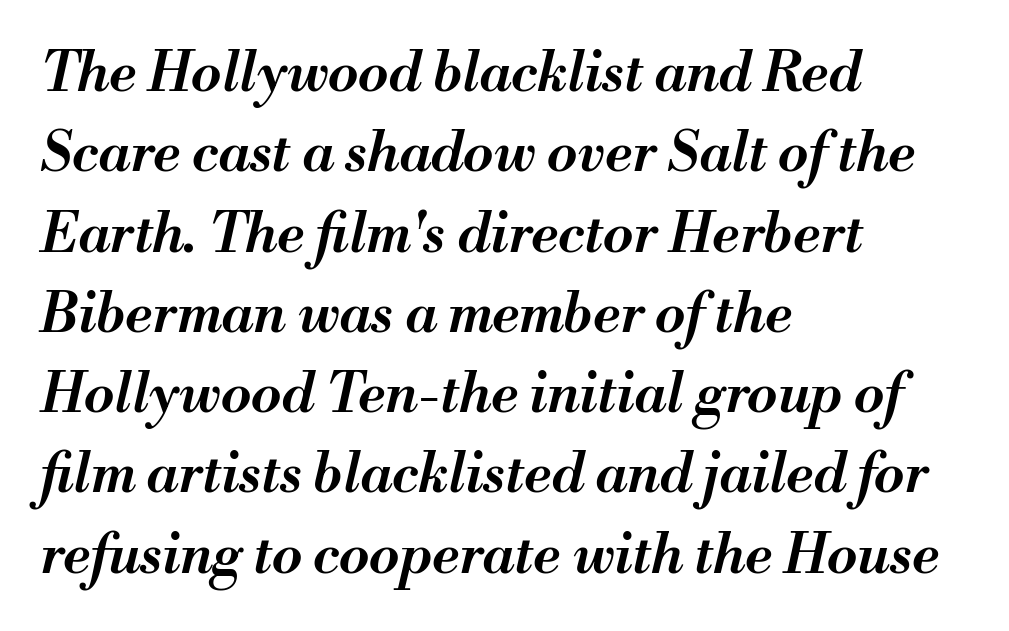
{"italic": "yes", "lean": "right", "slant_degrees": 13, "bold": "semi", "weight": "semibold", "width": "normal", "stroke_contrast": "medium", "x_height": "small", "monospaced": "no", "underline": "no", "align": "left", "line_spacing": "normal", "line_spacing_ratio": 1.46, "letter_spacing": "normal", "letter_spacing_em": 0.0, "glyph_px": 55}
